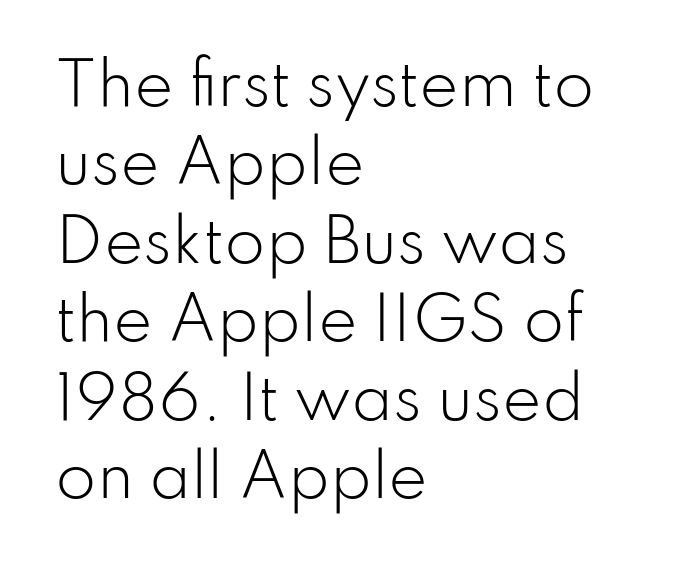
The image shows 59 px light sans-serif type, upright; set left-aligned, normal line spacing (1.33x), normal letter spacing, not underlined; low stroke contrast and a small x-height.
